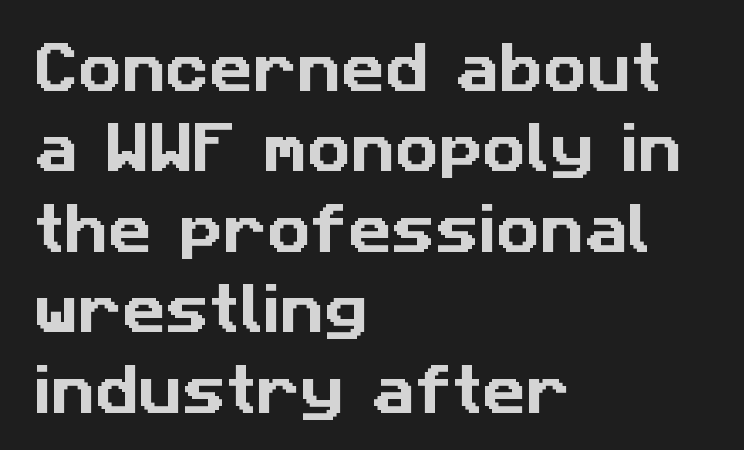
{"serif": "no", "width": "normal", "stroke_contrast": "low", "x_height": "medium", "monospaced": "no", "underline": "no", "align": "left", "line_spacing": "normal", "line_spacing_ratio": 1.49, "letter_spacing": "normal", "letter_spacing_em": 0.0, "glyph_px": 54}
